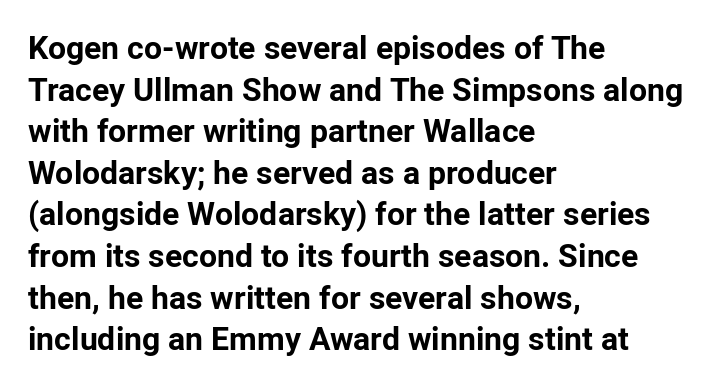
Vertically, the passage feels balanced, rows spaced as you'd expect. Layout note: lines flush left. The face used here is a sans, in the tradition of grotesques and geometrics. What stands out about the letter spacing? Nothing — it is the standard amount.
